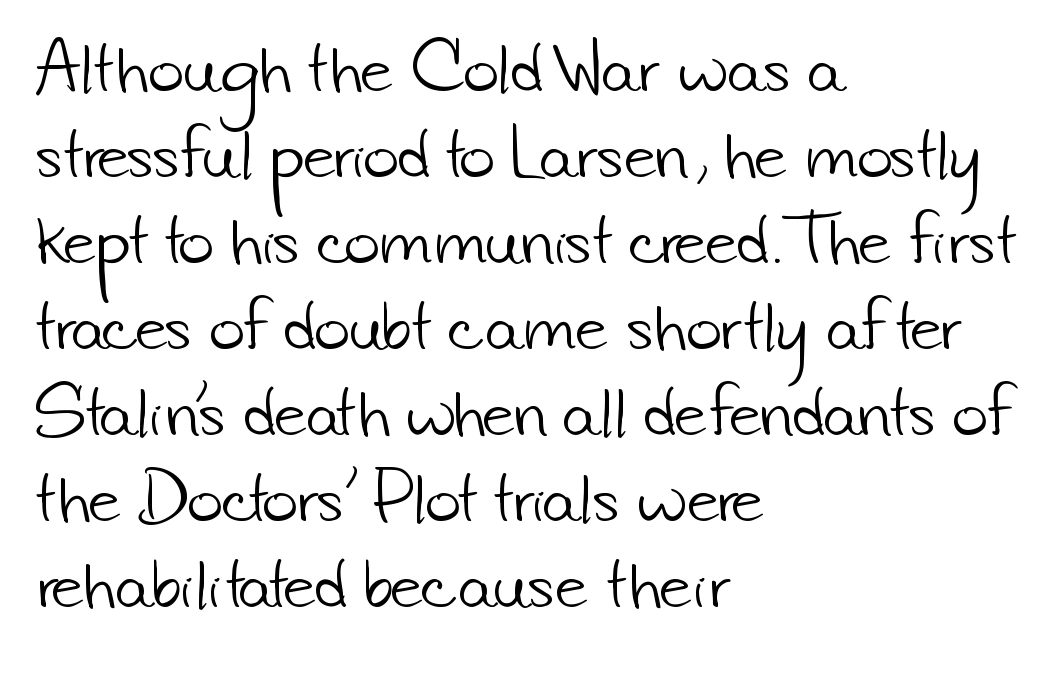
{"serif": "no", "bold": "no", "weight": "light", "width": "normal", "stroke_contrast": "low", "x_height": "small", "monospaced": "no", "underline": "no", "align": "left", "line_spacing": "normal", "line_spacing_ratio": 1.41, "letter_spacing": "normal", "letter_spacing_em": 0.0, "glyph_px": 61}
